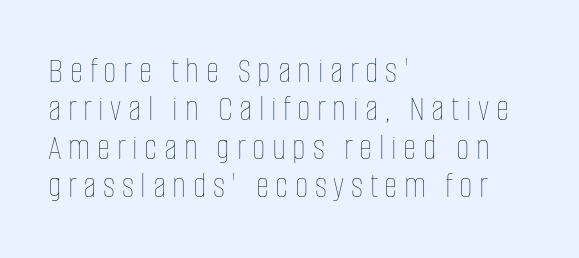
Alignment: flush left. Each letter keeps its own natural width here, so spacing adapts to shape. Rendered with straight, roman letterforms. Horizontal bands of white between lines are thin slivers.
